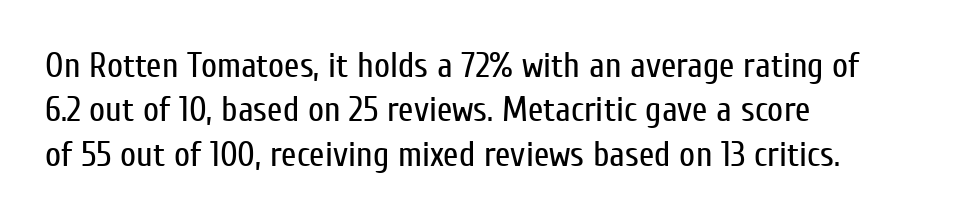
Q: Is the text bold? A: No.
Q: Is the text italic (slanted)? A: No, it is upright.
Q: Is the typeface a serif or a sans-serif typeface? A: Sans-serif.
Q: Is the text underlined? A: No.
Q: How is the paragraph aligned? A: Left-aligned.
Q: Is the spacing between letters normal or unusually wide? A: Normal.
Q: Is the spacing between lines tight, normal or loose? A: Normal.
Q: Width (condensed, normal, or wide)? A: Condensed.
Q: Stroke contrast? A: Low.
Q: x-height? A: Medium.
Q: Monospaced? A: No.
